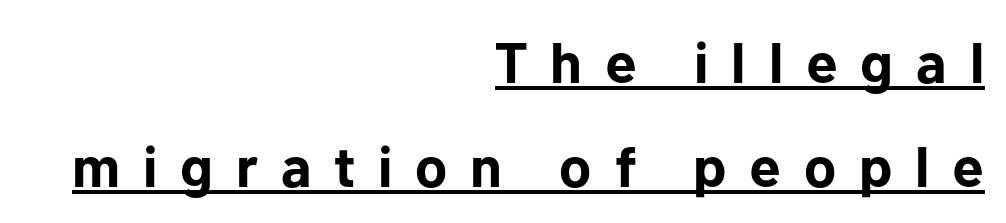
Between one letter and the next there's a generous, obvious gap. The typesetter chose a ragged-left arrangement here. What decoration does the sample have? An underline. Is this a sans? Yes — the strokes have no serifs.
